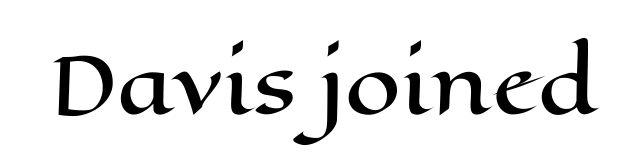
{"italic": "no", "width": "wide", "stroke_contrast": "high", "x_height": "medium", "monospaced": "no", "underline": "no", "letter_spacing": "normal", "letter_spacing_em": 0.0, "glyph_px": 80}
